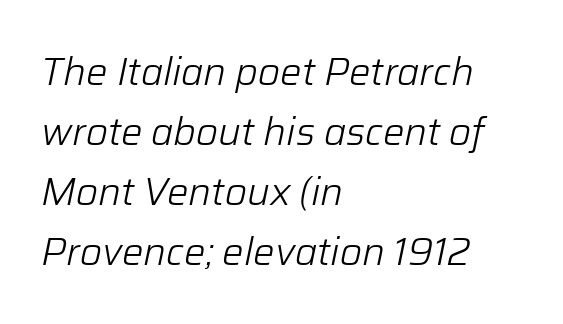
Q: Is the text bold? A: No.
Q: Is the text italic (slanted)? A: Yes, it leans right by about 12 degrees.
Q: Is the text underlined? A: No.
Q: How is the paragraph aligned? A: Left-aligned.
Q: Is the spacing between letters normal or unusually wide? A: Normal.
Q: Is the spacing between lines tight, normal or loose? A: Normal.
Q: Width (condensed, normal, or wide)? A: Normal.
Q: Stroke contrast? A: Low.
Q: x-height? A: Medium.
Q: Monospaced? A: No.
